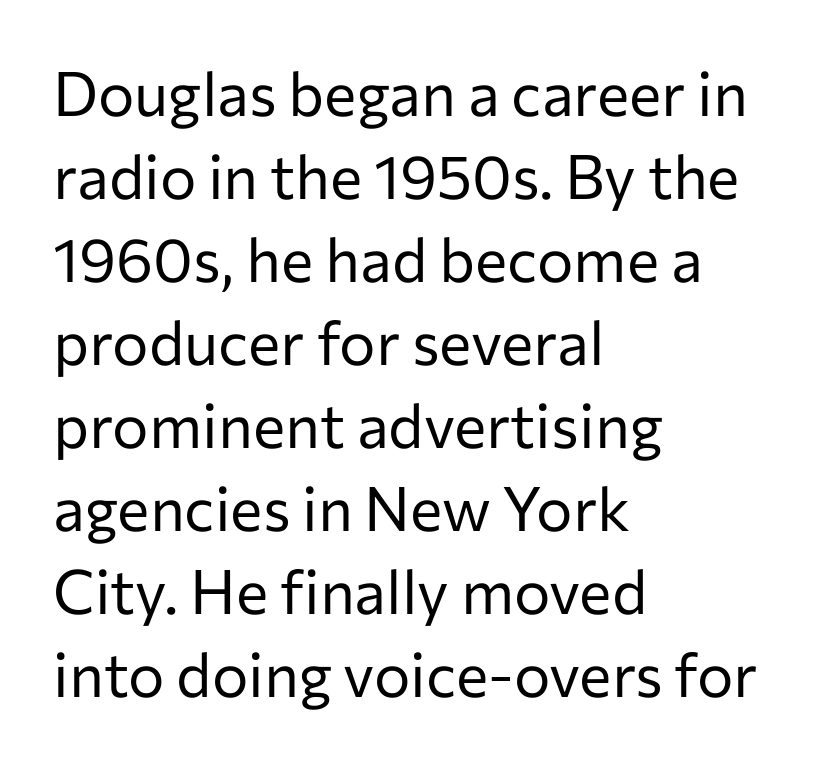
{"serif": "no", "italic": "no", "bold": "no", "weight": "regular", "width": "normal", "stroke_contrast": "low", "x_height": "medium", "monospaced": "no", "underline": "no", "align": "left", "line_spacing": "normal", "line_spacing_ratio": 1.36, "letter_spacing": "normal", "letter_spacing_em": 0.0, "glyph_px": 61}
